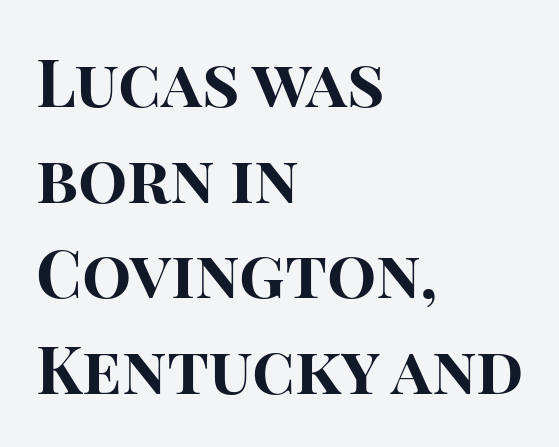
{"serif": "no", "italic": "no", "bold": "yes", "weight": "bold", "width": "normal", "stroke_contrast": "high", "x_height": "large", "monospaced": "no", "underline": "no", "align": "left", "line_spacing": "normal", "line_spacing_ratio": 1.47, "letter_spacing": "normal", "letter_spacing_em": 0.0, "glyph_px": 65}
